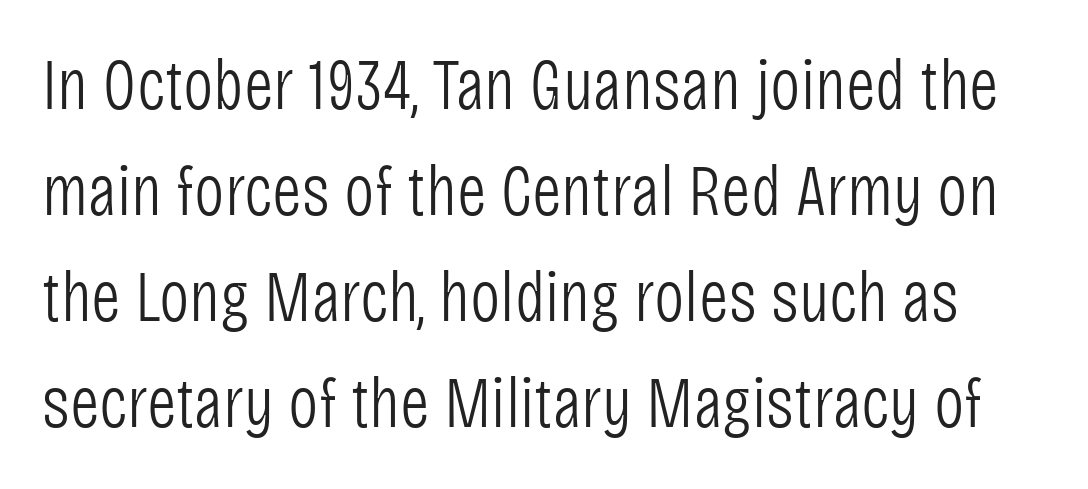
The image shows 72 px light, condensed sans-serif type, upright; set normal line spacing (1.47x), normal letter spacing, not underlined; low stroke contrast and a large x-height.
